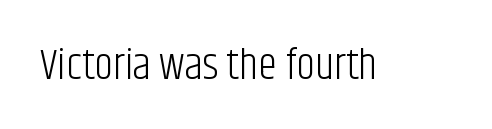
{"serif": "no", "italic": "no", "bold": "no", "weight": "light", "width": "condensed", "stroke_contrast": "low", "x_height": "large", "monospaced": "no", "underline": "no", "letter_spacing": "normal", "letter_spacing_em": 0.0, "glyph_px": 43}
